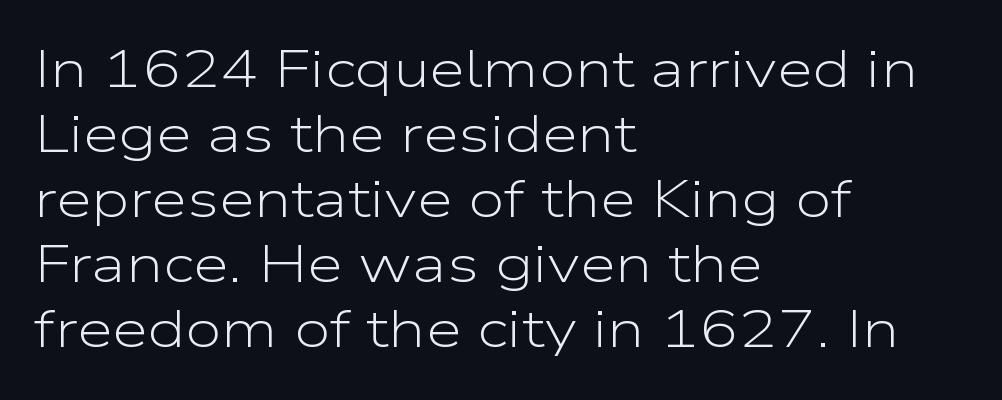
{"serif": "no", "italic": "no", "bold": "no", "weight": "light", "width": "wide", "stroke_contrast": "low", "x_height": "medium", "monospaced": "no", "underline": "no", "align": "left", "line_spacing": "normal", "line_spacing_ratio": 1.25, "letter_spacing": "normal", "letter_spacing_em": 0.0, "glyph_px": 52}
